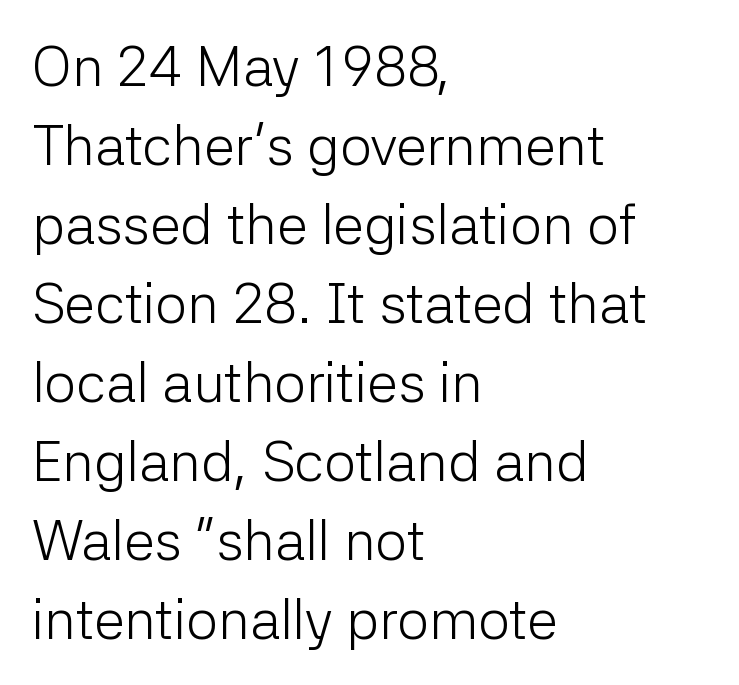
{"serif": "no", "italic": "no", "bold": "no", "weight": "light", "width": "normal", "stroke_contrast": "low", "x_height": "medium", "monospaced": "no", "underline": "no", "align": "left", "line_spacing": "normal", "line_spacing_ratio": 1.41, "letter_spacing": "normal", "letter_spacing_em": 0.0, "glyph_px": 56}
